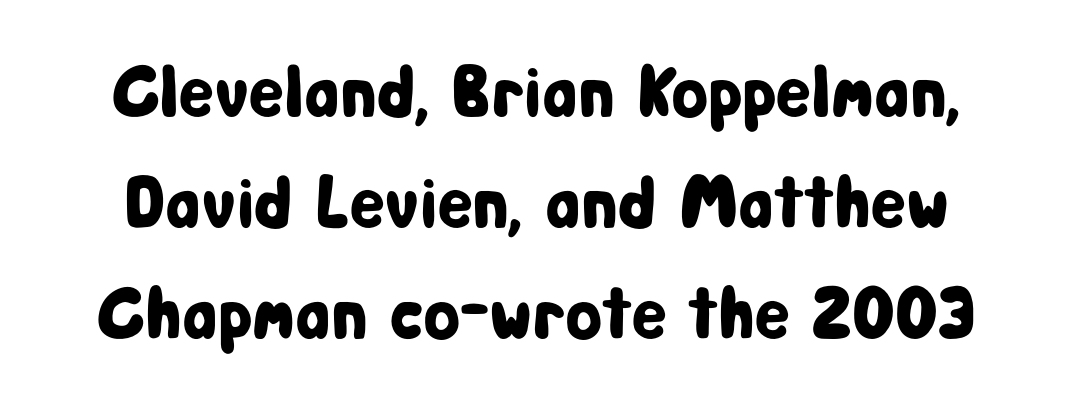
Q: Is the text italic (slanted)? A: No, it is upright.
Q: Is the typeface a serif or a sans-serif typeface? A: Sans-serif.
Q: Is the text underlined? A: No.
Q: Is the spacing between letters normal or unusually wide? A: Normal.
Q: Is the spacing between lines tight, normal or loose? A: Normal.
Q: Width (condensed, normal, or wide)? A: Condensed.
Q: Stroke contrast? A: Low.
Q: x-height? A: Medium.
Q: Monospaced? A: No.
